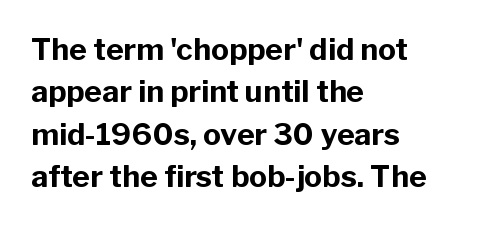
Q: Is the text bold? A: Yes.
Q: Is the text italic (slanted)? A: No, it is upright.
Q: Is the typeface a serif or a sans-serif typeface? A: Sans-serif.
Q: Is the text underlined? A: No.
Q: How is the paragraph aligned? A: Left-aligned.
Q: Is the spacing between letters normal or unusually wide? A: Normal.
Q: Is the spacing between lines tight, normal or loose? A: Normal.
Q: Width (condensed, normal, or wide)? A: Normal.
Q: Stroke contrast? A: Low.
Q: x-height? A: Medium.
Q: Monospaced? A: No.
